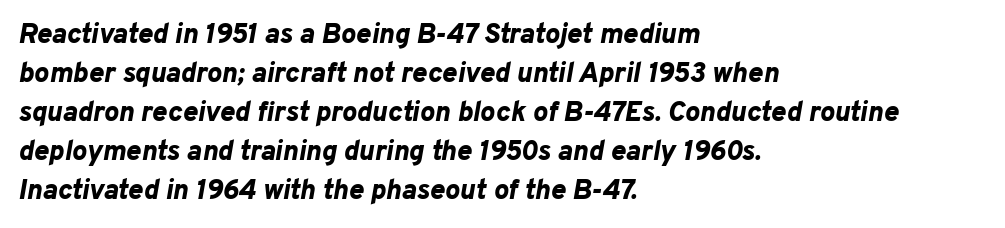
Q: Is the text bold? A: Yes.
Q: Is the text italic (slanted)? A: Yes, it leans right by about 10 degrees.
Q: Is the text underlined? A: No.
Q: How is the paragraph aligned? A: Left-aligned.
Q: Is the spacing between letters normal or unusually wide? A: Normal.
Q: Is the spacing between lines tight, normal or loose? A: Normal.
Q: Width (condensed, normal, or wide)? A: Normal.
Q: Stroke contrast? A: Low.
Q: x-height? A: Medium.
Q: Monospaced? A: No.
